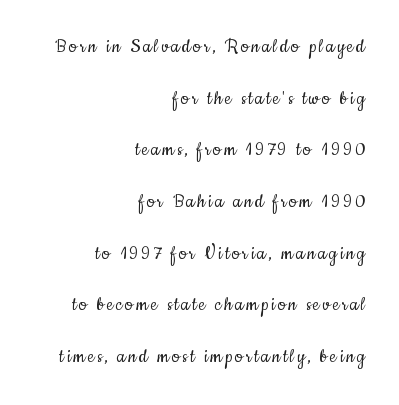
Rule under the text: the space is simply empty. Weight: not bold — regular or lighter. The leading is generous, giving the passage an open texture. Alignment: flush right.
